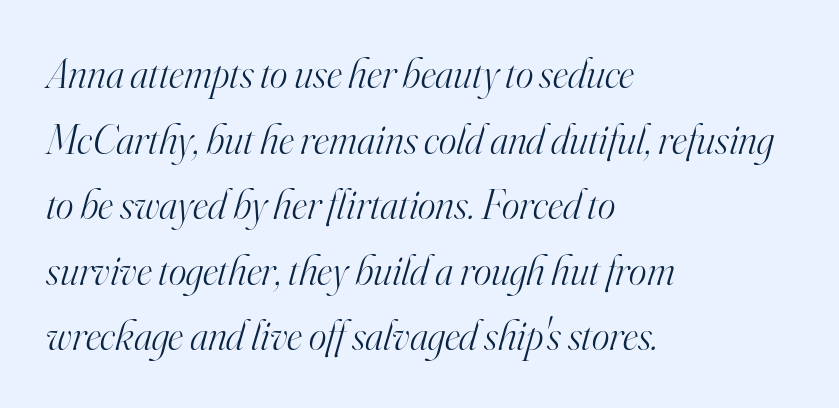
Italic: yes, the glyphs are oblique. Character widths vary here, with narrow letters taking less room than wide ones. The typeface chosen for these lines features serifs. The passage shown has conventional tracking throughout. Words float on clear page, feet unadorned.
